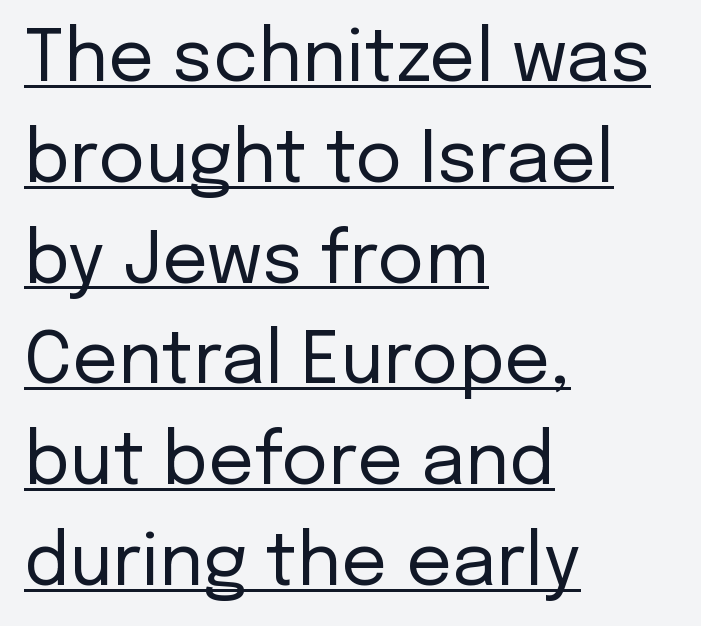
{"serif": "no", "italic": "no", "bold": "no", "weight": "regular", "width": "normal", "stroke_contrast": "low", "x_height": "medium", "monospaced": "no", "underline": "yes", "align": "left", "line_spacing": "normal", "line_spacing_ratio": 1.4, "letter_spacing": "normal", "letter_spacing_em": 0.0, "glyph_px": 72}
